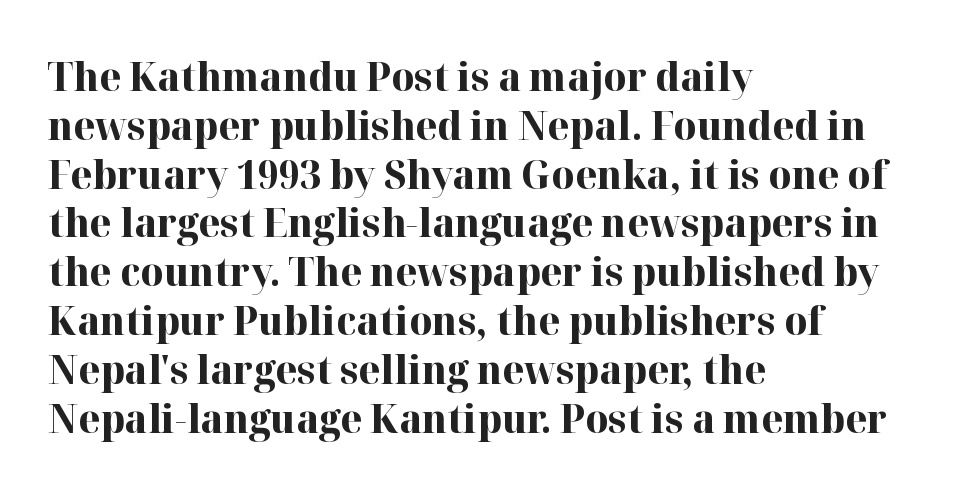
{"serif": "yes", "italic": "no", "bold": "yes", "weight": "bold", "width": "normal", "stroke_contrast": "high", "x_height": "medium", "monospaced": "no", "underline": "no", "align": "left", "line_spacing_ratio": 1.22, "letter_spacing": "normal", "letter_spacing_em": 0.0, "glyph_px": 40}
